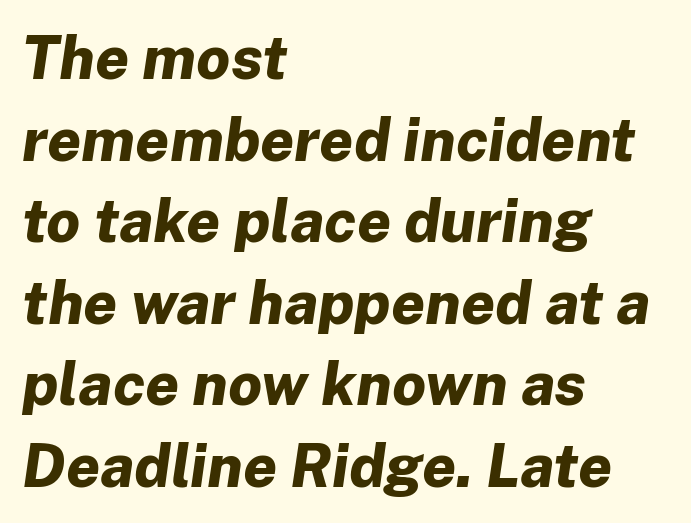
{"italic": "yes", "lean": "right", "slant_degrees": 8, "bold": "yes", "weight": "bold", "width": "normal", "stroke_contrast": "low", "x_height": "medium", "monospaced": "no", "underline": "no", "align": "left", "line_spacing": "normal", "line_spacing_ratio": 1.36, "letter_spacing": "normal", "letter_spacing_em": 0.0, "glyph_px": 60}
